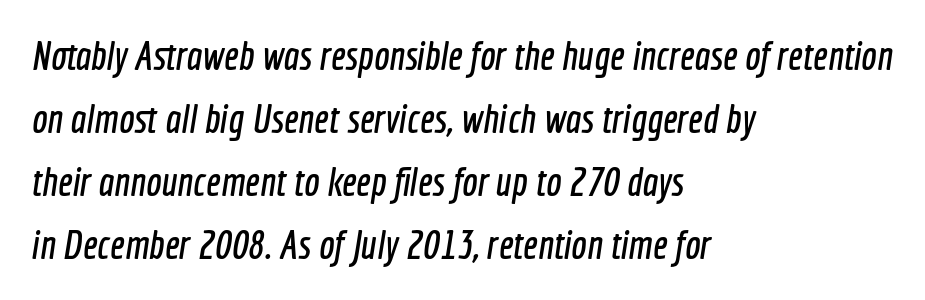
Vertically, the passage feels balanced, rows spaced as you'd expect. Looks like regular typesetting: each glyph gets only the width it needs. The glyphs are unaccompanied by any horizontal stroke below them. The rendering shows plain stroke endings on the letterforms — a sans-serif design.
